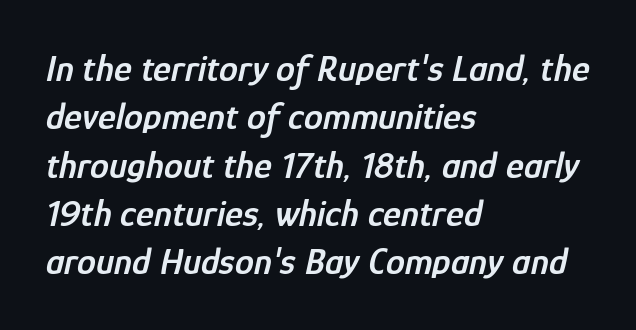
Q: Is the text bold? A: Semi-bold.
Q: Is the text italic (slanted)? A: Yes, it leans right by about 12 degrees.
Q: Is the text underlined? A: No.
Q: How is the paragraph aligned? A: Left-aligned.
Q: Is the spacing between letters normal or unusually wide? A: Normal.
Q: Is the spacing between lines tight, normal or loose? A: Normal.
Q: Width (condensed, normal, or wide)? A: Condensed.
Q: Stroke contrast? A: Low.
Q: x-height? A: Medium.
Q: Monospaced? A: No.
